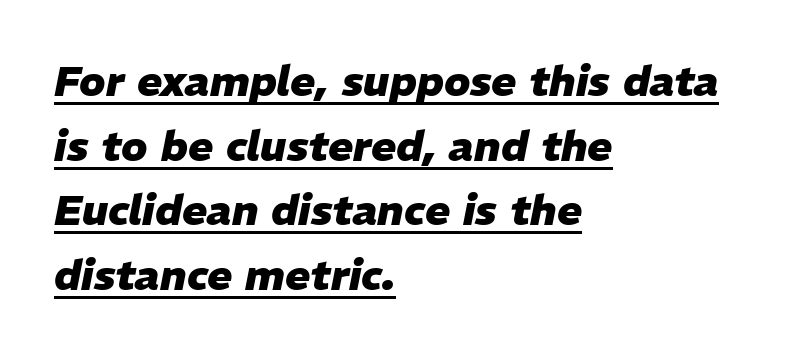
Q: Is the text bold? A: Yes.
Q: Is the text italic (slanted)? A: Yes, it leans right by about 11 degrees.
Q: Is the text underlined? A: Yes.
Q: How is the paragraph aligned? A: Left-aligned.
Q: Is the spacing between letters normal or unusually wide? A: Normal.
Q: Is the spacing between lines tight, normal or loose? A: Normal.
Q: Width (condensed, normal, or wide)? A: Normal.
Q: Stroke contrast? A: Low.
Q: x-height? A: Medium.
Q: Monospaced? A: No.
